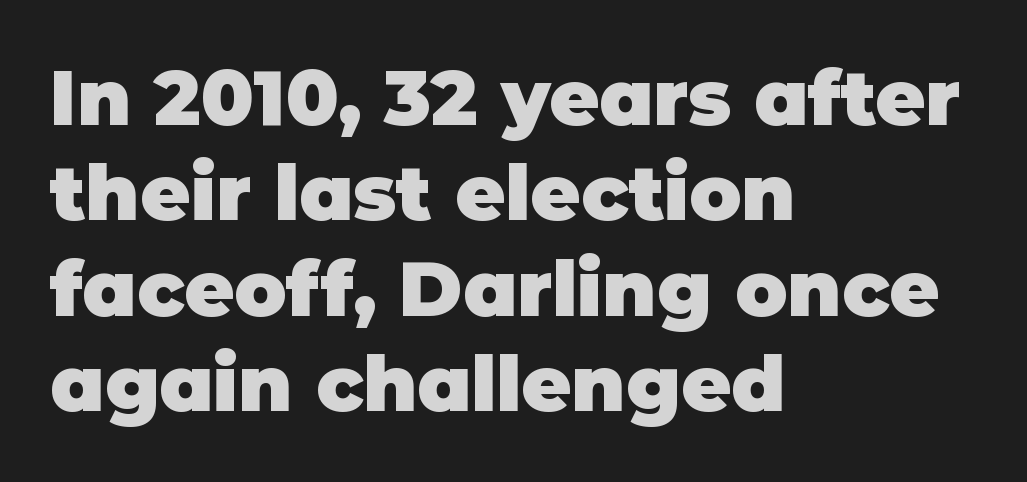
Q: Is the text bold? A: Yes.
Q: Is the text italic (slanted)? A: No, it is upright.
Q: Is the typeface a serif or a sans-serif typeface? A: Sans-serif.
Q: Is the text underlined? A: No.
Q: How is the paragraph aligned? A: Left-aligned.
Q: Is the spacing between letters normal or unusually wide? A: Normal.
Q: Width (condensed, normal, or wide)? A: Normal.
Q: Stroke contrast? A: Low.
Q: x-height? A: Large.
Q: Monospaced? A: No.
